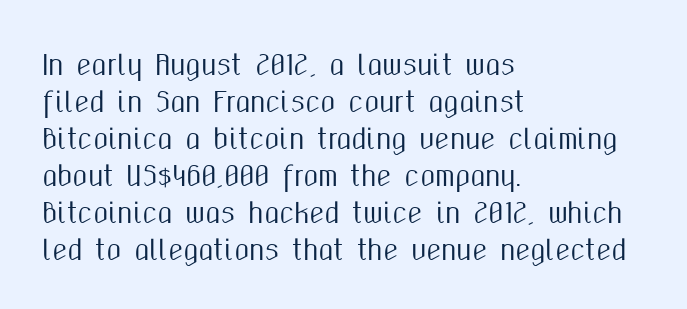
A typesetter would call this zero additional tracking. Notice how descenders clear the ascenders below comfortably — that's standard leading. Ordinary non-slanted type is in use. Letters rest on an invisible, unmarked baseline.
